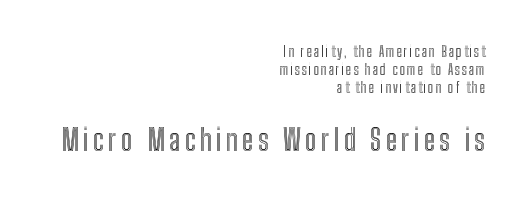
The image shows 30 px condensed type, upright; set right-aligned, normal line spacing (1.28x), not underlined; the second (bottom) block is 2.14x larger; a medium x-height.
